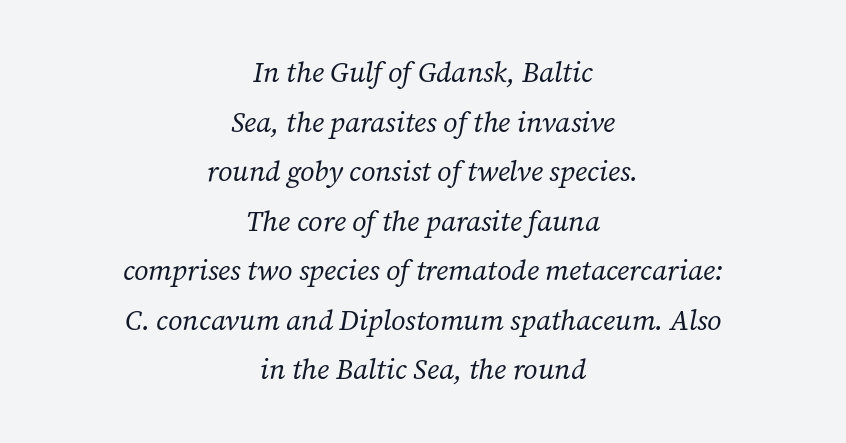
Q: Is the text bold? A: No.
Q: Is the text italic (slanted)? A: Yes, it leans right by about 12 degrees.
Q: Is the typeface a serif or a sans-serif typeface? A: Serif.
Q: Is the text underlined? A: No.
Q: How is the paragraph aligned? A: Centered.
Q: Is the spacing between letters normal or unusually wide? A: Normal.
Q: Width (condensed, normal, or wide)? A: Normal.
Q: Stroke contrast? A: Low.
Q: x-height? A: Medium.
Q: Monospaced? A: No.
